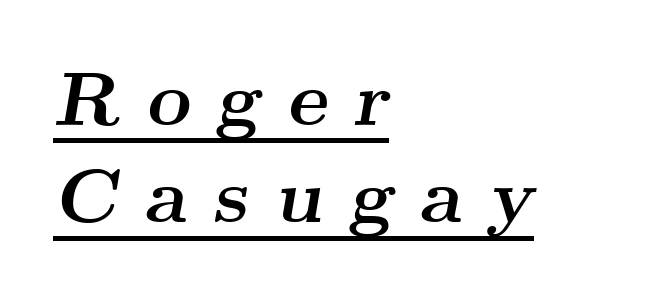
Each line of the rendering has a horizontal stroke beneath the glyphs. Spacing between characters has been opened up far beyond the box default. The passage shown is typeset with a serif family. This sample has the flowing, uneven cadence of proportional lettering. A student would call this left alignment; a typographer would say flush left, rag right. The space between consecutive lines is moderate.
